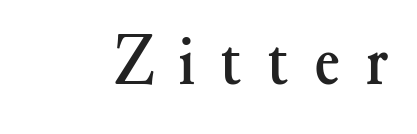
The font family rendered here belongs to the serif group. Quick note: not italic, upright. These lines have a slow, spaced-out rhythm from letter to letter. The face used here is proportionally spaced, like ordinary book or web type. Descenders are the only things crossing below the line.
